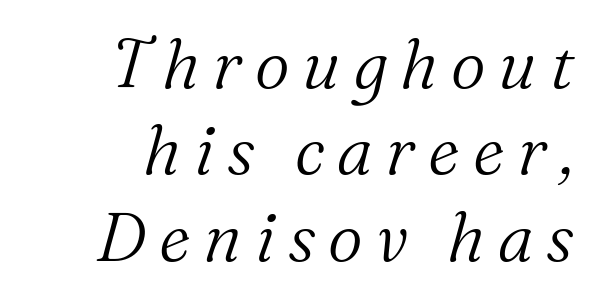
Q: Is the text bold? A: No.
Q: Is the text italic (slanted)? A: Yes, it leans right by about 16 degrees.
Q: Is the typeface a serif or a sans-serif typeface? A: Serif.
Q: Is the text underlined? A: No.
Q: How is the paragraph aligned? A: Right-aligned.
Q: Is the spacing between lines tight, normal or loose? A: Normal.
Q: Width (condensed, normal, or wide)? A: Normal.
Q: Stroke contrast? A: Medium.
Q: x-height? A: Medium.
Q: Monospaced? A: No.
